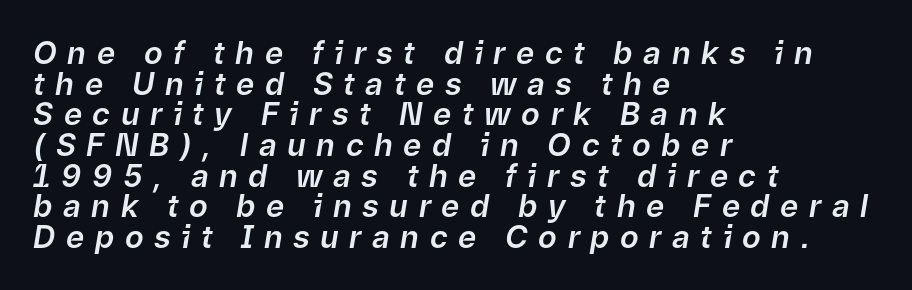
The image shows 31 px text type, italic (leaning right); set left-aligned, tight line spacing (0.99x), unusually wide letter spacing (+0.34 em), not underlined; low stroke contrast and a medium x-height.
